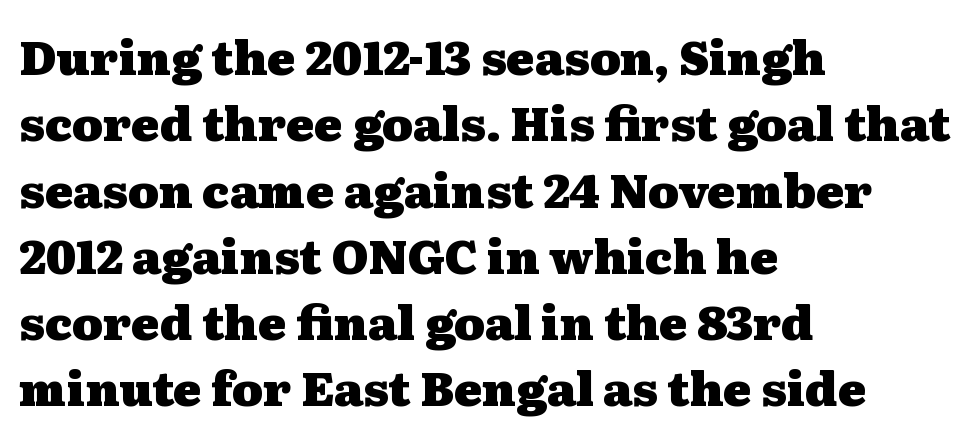
Q: Is the text bold? A: Yes.
Q: Is the text italic (slanted)? A: No, it is upright.
Q: Is the typeface a serif or a sans-serif typeface? A: Serif.
Q: Is the text underlined? A: No.
Q: How is the paragraph aligned? A: Left-aligned.
Q: Is the spacing between letters normal or unusually wide? A: Normal.
Q: Is the spacing between lines tight, normal or loose? A: Normal.
Q: Width (condensed, normal, or wide)? A: Wide.
Q: Stroke contrast? A: Medium.
Q: x-height? A: Medium.
Q: Monospaced? A: No.
